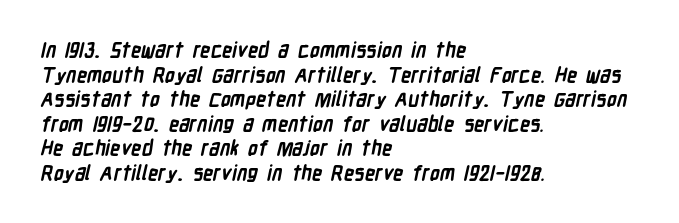
The image shows 20 px bold type; set left-aligned, line spacing 1.23x, normal letter spacing, not underlined.
